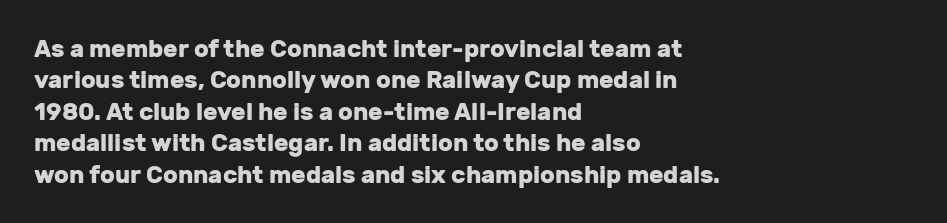
Caption: standard tracking, unaltered. In CSS terms this would be text-align: left. Unlike italic type, these characters show no tilt at all. A dark, heavy texture on the line: the type is bold.
